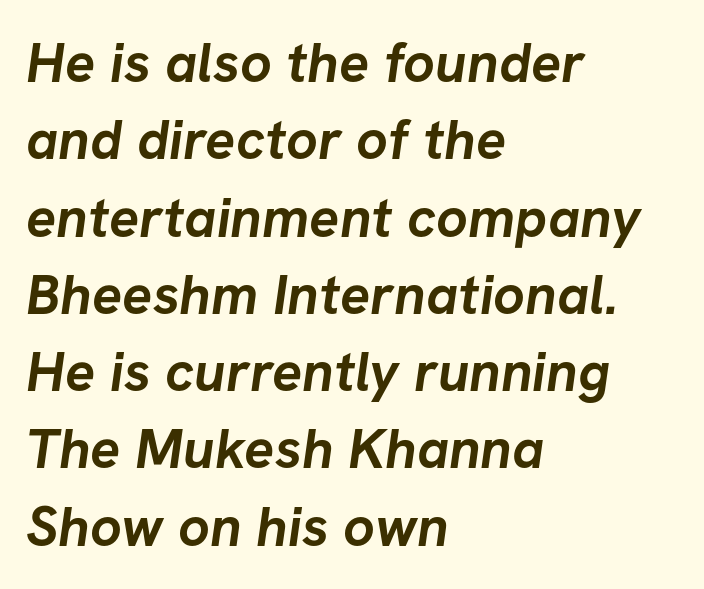
Reading down the block, your eye returns to a fixed left position each line. These lines carry a lot of weight — the face is fully bold. Varying glyph widths throughout — classic text-font behaviour. The leading is moderate, giving the passage an even texture. Between one letter and the next there's only the usual sliver of space. The passage shown is typeset with a sans-serif family.
